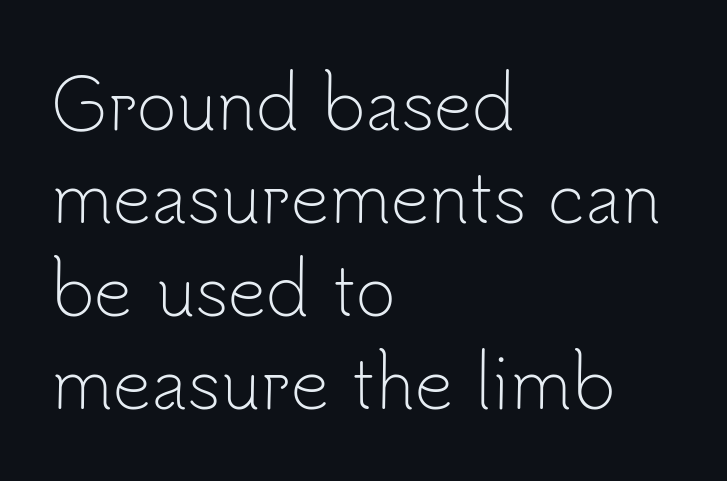
Q: Is the text bold? A: No.
Q: Is the text italic (slanted)? A: No, it is upright.
Q: Is the typeface a serif or a sans-serif typeface? A: Sans-serif.
Q: Is the text underlined? A: No.
Q: How is the paragraph aligned? A: Left-aligned.
Q: Is the spacing between letters normal or unusually wide? A: Normal.
Q: Is the spacing between lines tight, normal or loose? A: Normal.
Q: Width (condensed, normal, or wide)? A: Normal.
Q: Stroke contrast? A: Low.
Q: x-height? A: Small.
Q: Monospaced? A: No.
